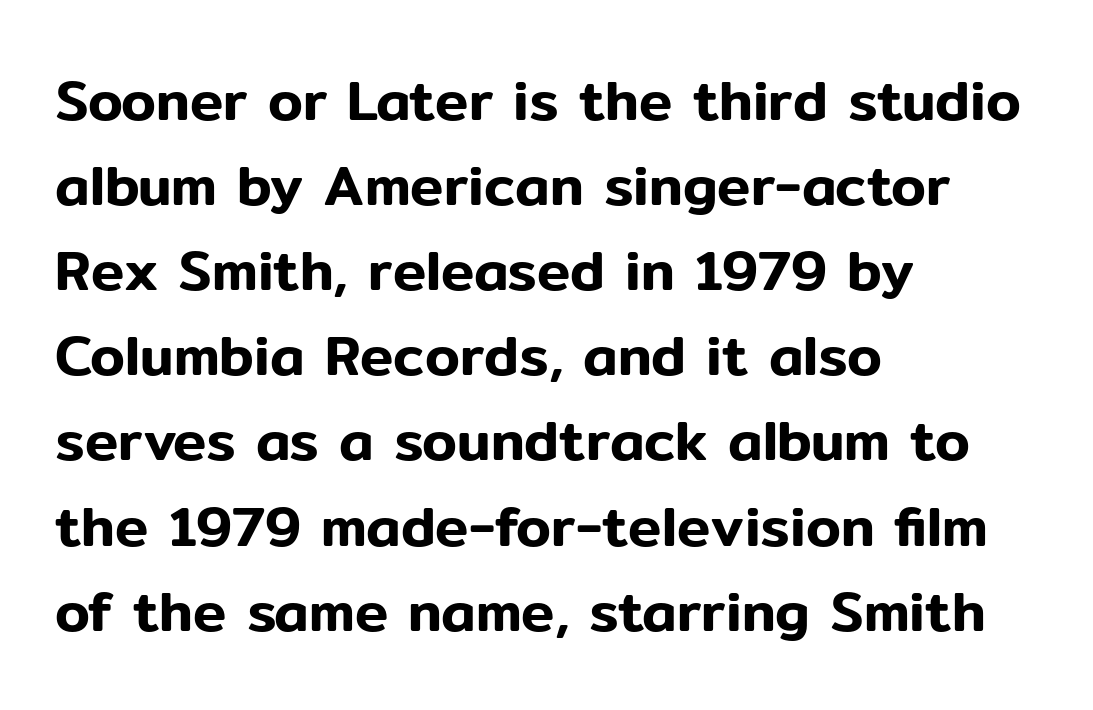
Q: Is the text italic (slanted)? A: No, it is upright.
Q: Is the typeface a serif or a sans-serif typeface? A: Sans-serif.
Q: Is the text underlined? A: No.
Q: How is the paragraph aligned? A: Left-aligned.
Q: Is the spacing between letters normal or unusually wide? A: Normal.
Q: Is the spacing between lines tight, normal or loose? A: Normal.
Q: Width (condensed, normal, or wide)? A: Normal.
Q: Stroke contrast? A: Low.
Q: x-height? A: Medium.
Q: Monospaced? A: No.
